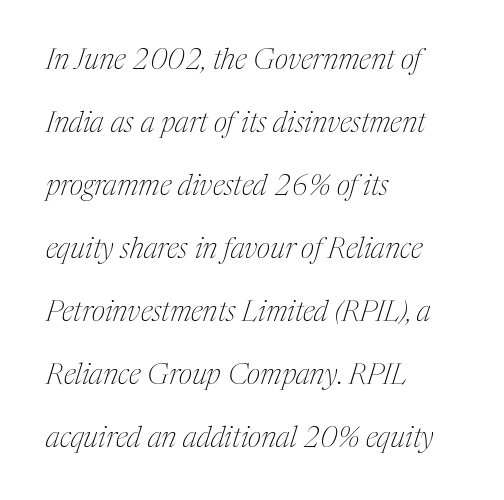
These lines were composed using italics. The passage shown is not underscored anywhere. Vertically, the passage feels expansive, rows floating well apart. Weight: regular or lighter. The ragged edge is on the right, which tells us the setting is flush left. A typesetter would call this proportional, since set widths differ per character.
